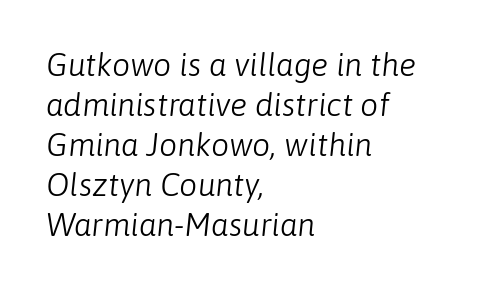
Q: Is the text bold? A: No.
Q: Is the text italic (slanted)? A: Yes, it leans right by about 6 degrees.
Q: Is the text underlined? A: No.
Q: How is the paragraph aligned? A: Left-aligned.
Q: Is the spacing between letters normal or unusually wide? A: Normal.
Q: Is the spacing between lines tight, normal or loose? A: Normal.
Q: Width (condensed, normal, or wide)? A: Normal.
Q: Stroke contrast? A: Low.
Q: x-height? A: Medium.
Q: Monospaced? A: No.
